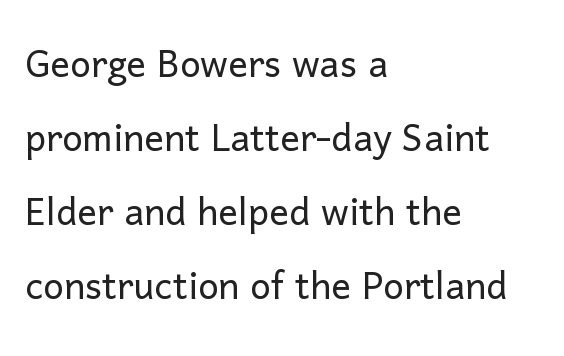
The specimen omits any rule beneath the text block's lines. Stems here are at most as thick as an everyday book face. Which margin do the lines hug? The left one — the right edge is uneven. This sample uses plain, unmodified letter spacing. Rendered with straight, roman letterforms.
